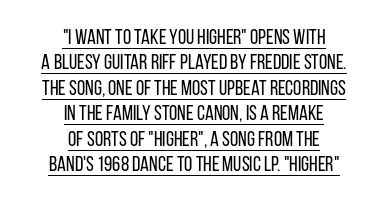
{"italic": "no", "bold": "no", "underline": "yes", "align": "center", "line_spacing_ratio": 1.21, "letter_spacing": "normal", "letter_spacing_em": 0.0, "glyph_px": 21}
